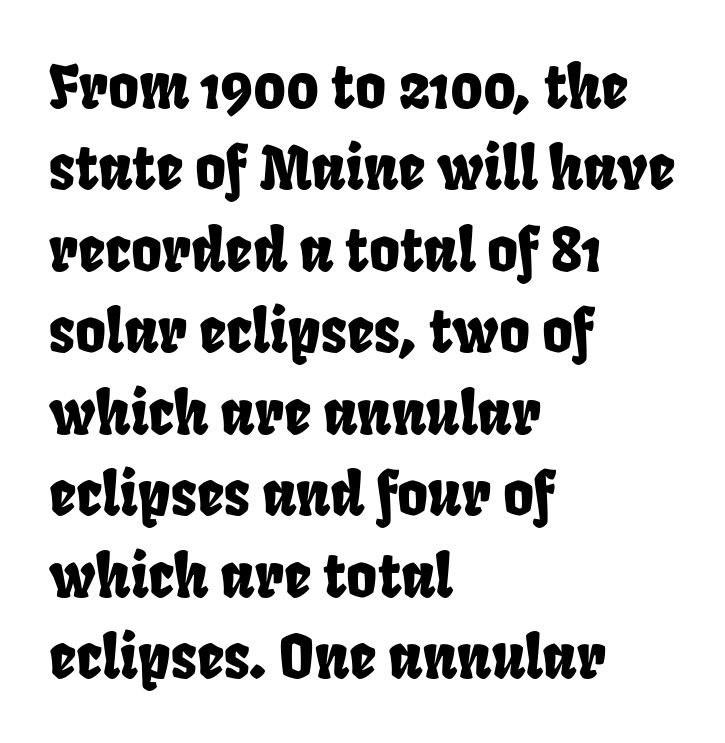
Q: Is the typeface a serif or a sans-serif typeface? A: Sans-serif.
Q: Is the text underlined? A: No.
Q: How is the paragraph aligned? A: Left-aligned.
Q: Is the spacing between letters normal or unusually wide? A: Normal.
Q: Is the spacing between lines tight, normal or loose? A: Normal.
Q: Width (condensed, normal, or wide)? A: Condensed.
Q: Stroke contrast? A: Low.
Q: x-height? A: Large.
Q: Monospaced? A: No.
